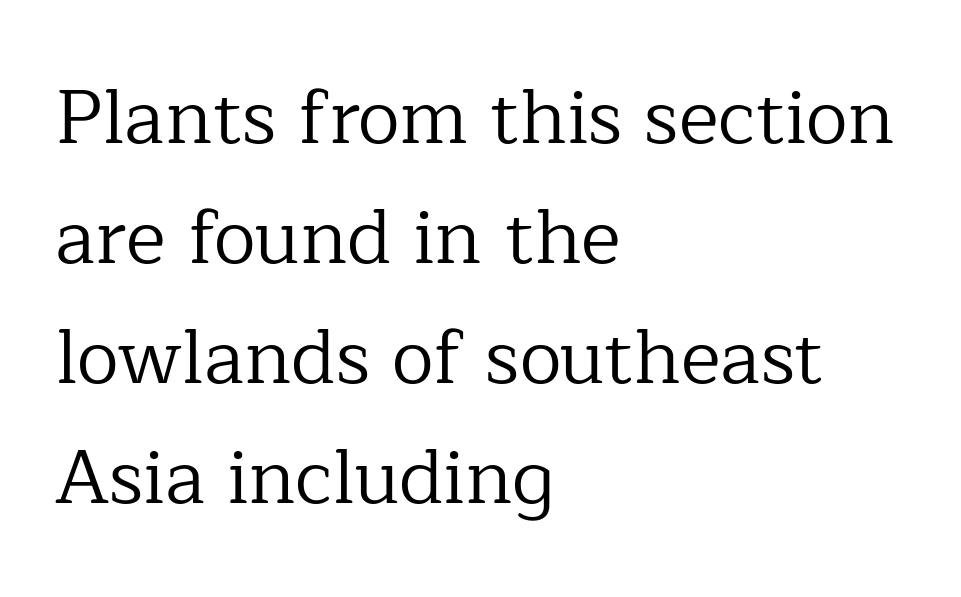
Q: Is the text bold? A: No.
Q: Is the text italic (slanted)? A: No, it is upright.
Q: Is the typeface a serif or a sans-serif typeface? A: Serif.
Q: Is the text underlined? A: No.
Q: How is the paragraph aligned? A: Left-aligned.
Q: Is the spacing between letters normal or unusually wide? A: Normal.
Q: Is the spacing between lines tight, normal or loose? A: Normal.
Q: Width (condensed, normal, or wide)? A: Normal.
Q: Stroke contrast? A: Low.
Q: x-height? A: Medium.
Q: Monospaced? A: No.
